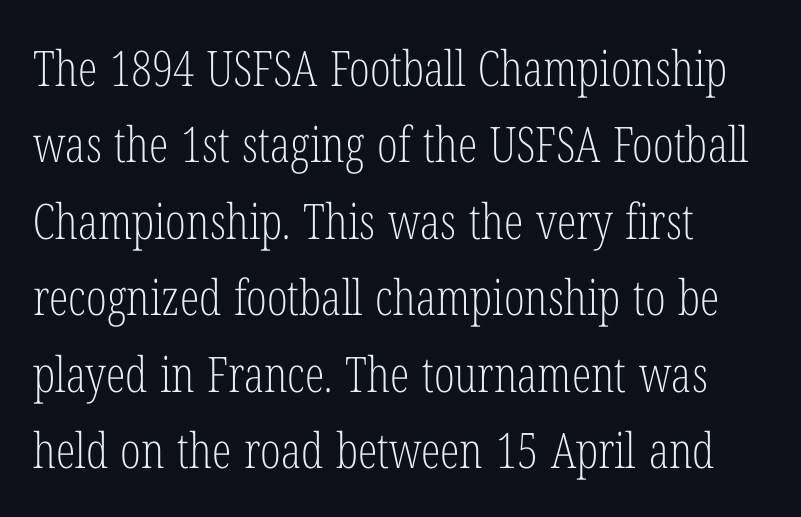
Q: Is the text bold? A: No.
Q: Is the text italic (slanted)? A: No, it is upright.
Q: Is the typeface a serif or a sans-serif typeface? A: Serif.
Q: Is the text underlined? A: No.
Q: How is the paragraph aligned? A: Left-aligned.
Q: Is the spacing between letters normal or unusually wide? A: Normal.
Q: Is the spacing between lines tight, normal or loose? A: Normal.
Q: Width (condensed, normal, or wide)? A: Condensed.
Q: Stroke contrast? A: Low.
Q: x-height? A: Medium.
Q: Monospaced? A: No.
